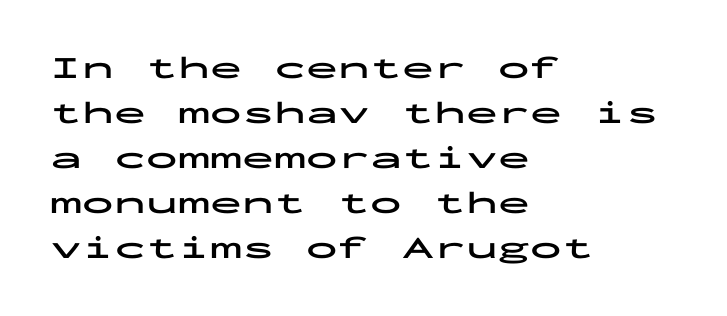
Q: Is the text bold? A: Yes.
Q: Is the text italic (slanted)? A: No, it is upright.
Q: Is the typeface a serif or a sans-serif typeface? A: Sans-serif.
Q: Is the text underlined? A: No.
Q: How is the paragraph aligned? A: Left-aligned.
Q: Is the spacing between letters normal or unusually wide? A: Normal.
Q: Is the spacing between lines tight, normal or loose? A: Normal.
Q: Width (condensed, normal, or wide)? A: Wide.
Q: Stroke contrast? A: Low.
Q: x-height? A: Medium.
Q: Monospaced? A: Yes.
